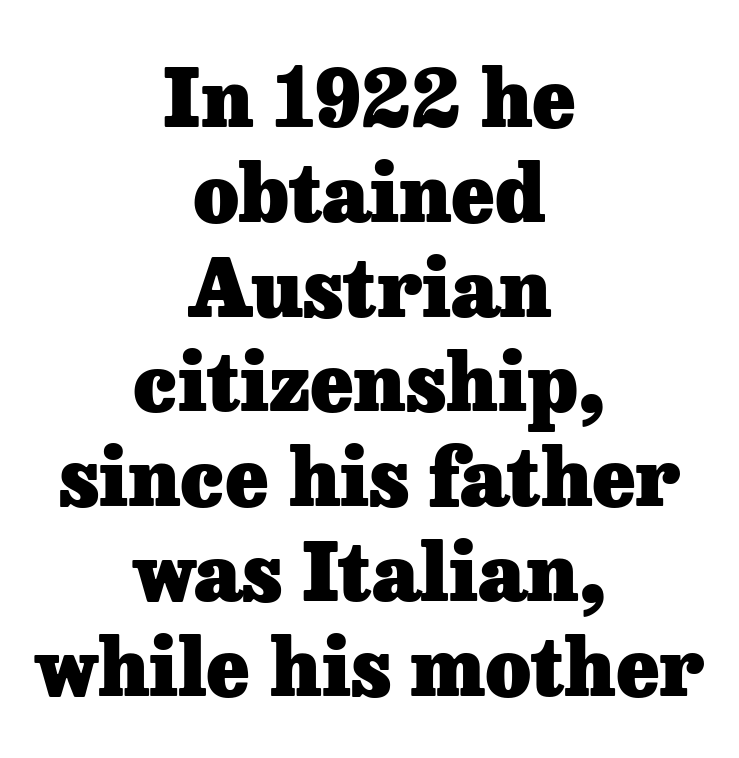
{"serif": "yes", "italic": "no", "bold": "yes", "weight": "heavy", "width": "normal", "stroke_contrast": "low", "x_height": "medium", "monospaced": "no", "underline": "no", "align": "center", "line_spacing_ratio": 1.2, "letter_spacing": "normal", "letter_spacing_em": 0.0, "glyph_px": 79}
